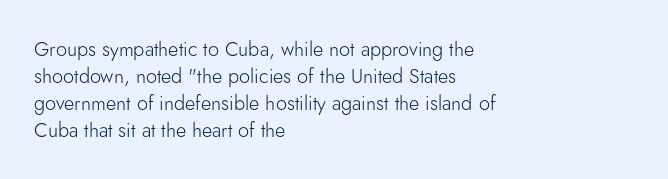
{"italic": "no", "bold": "no", "underline": "no", "align": "left", "line_spacing": "normal", "line_spacing_ratio": 1.35, "letter_spacing": "normal", "letter_spacing_em": 0.0, "glyph_px": 20}
